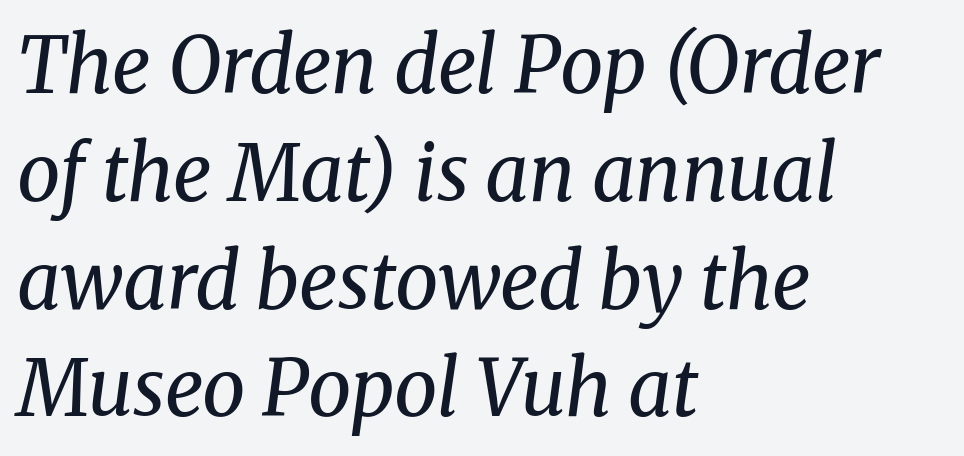
Q: Is the text bold? A: No.
Q: Is the text italic (slanted)? A: Yes, it leans right by about 8 degrees.
Q: Is the typeface a serif or a sans-serif typeface? A: Serif.
Q: Is the text underlined? A: No.
Q: How is the paragraph aligned? A: Left-aligned.
Q: Is the spacing between letters normal or unusually wide? A: Normal.
Q: Is the spacing between lines tight, normal or loose? A: Normal.
Q: Width (condensed, normal, or wide)? A: Normal.
Q: Stroke contrast? A: Medium.
Q: x-height? A: Medium.
Q: Monospaced? A: No.
